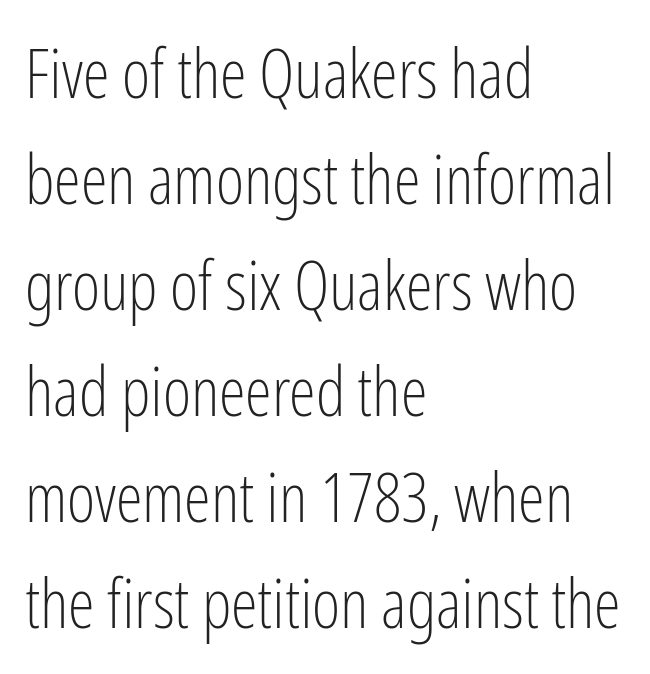
{"serif": "no", "italic": "no", "bold": "no", "weight": "light", "width": "condensed", "stroke_contrast": "low", "x_height": "medium", "monospaced": "no", "underline": "no", "align": "left", "line_spacing": "normal", "line_spacing_ratio": 1.56, "letter_spacing": "normal", "letter_spacing_em": 0.0, "glyph_px": 68}
